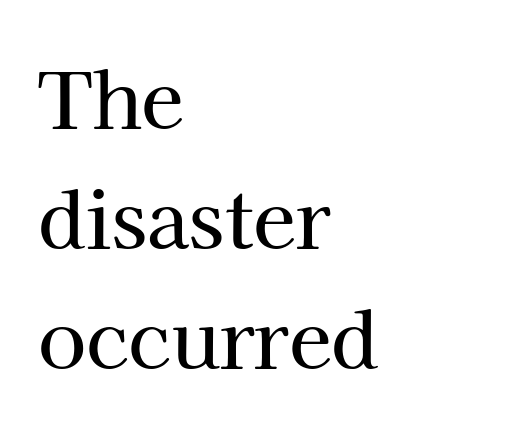
Has an underline been added? It has not. These lines are rendered in a variable-pitch font. The ragged edge is on the right, which tells us the setting is flush left. Letterform terminals end in serifs throughout the passage. Here the glyphs are tracked normally, forming tight word shapes. Rendered with straight, roman letterforms.
